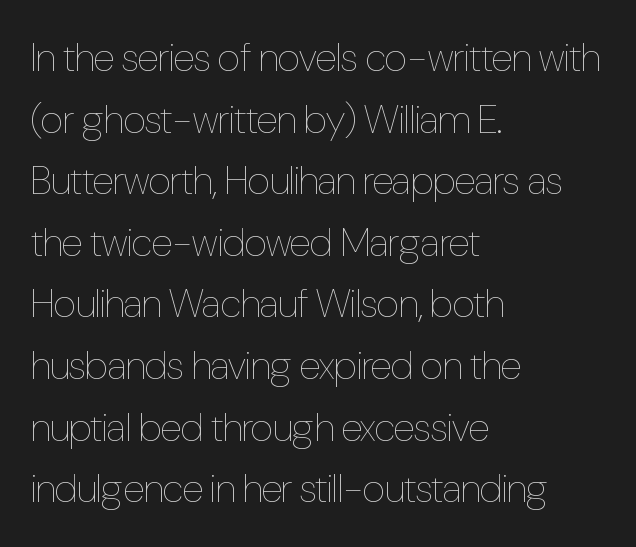
Posture: straight, roman, zero tilt. A normal amount of white space separates one row of letters from the next. Visually the block forms a straight wall on the left and a jagged coastline on the right. The words here are not underlined. Here the designer chose a conventional face with non-uniform glyph widths. Bold? No — there's no thickening of the strokes.
